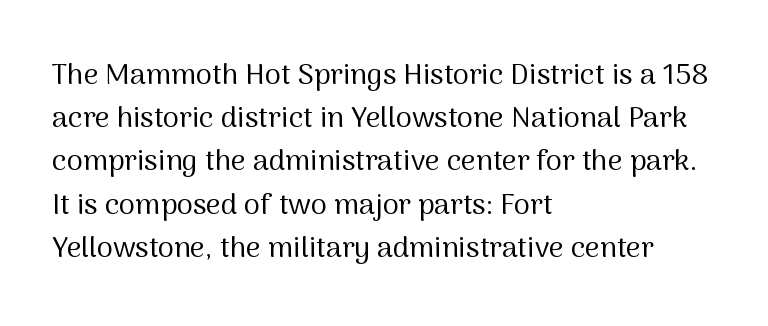
Q: Is the text bold? A: No.
Q: Is the text italic (slanted)? A: No, it is upright.
Q: Is the typeface a serif or a sans-serif typeface? A: Sans-serif.
Q: Is the text underlined? A: No.
Q: How is the paragraph aligned? A: Left-aligned.
Q: Is the spacing between letters normal or unusually wide? A: Normal.
Q: Is the spacing between lines tight, normal or loose? A: Normal.
Q: Width (condensed, normal, or wide)? A: Normal.
Q: Stroke contrast? A: Medium.
Q: x-height? A: Medium.
Q: Monospaced? A: No.
